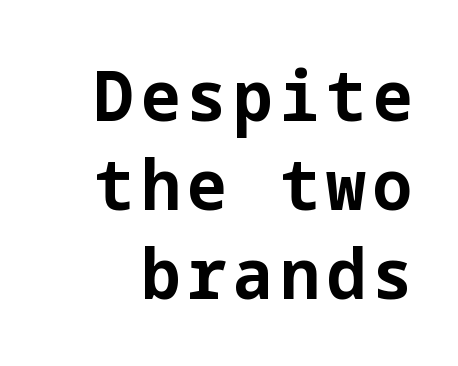
{"serif": "no", "italic": "no", "bold": "yes", "weight": "bold", "width": "normal", "stroke_contrast": "low", "x_height": "medium", "underline": "no", "line_spacing": "normal", "line_spacing_ratio": 1.27, "glyph_px": 70}
